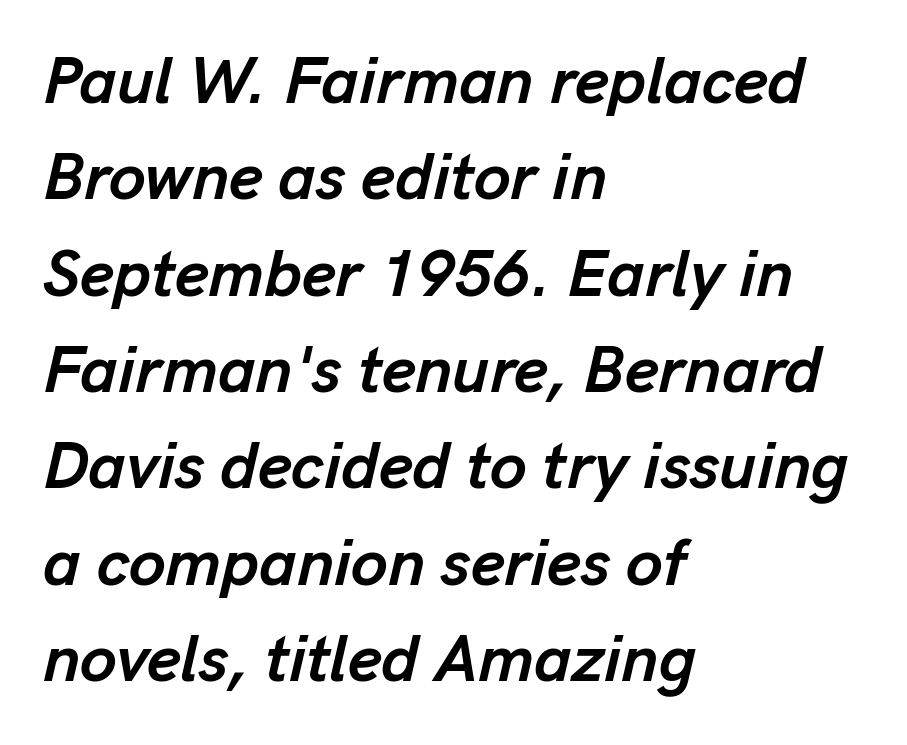
The image shows 66 px semibold type, italic (leaning right); set left-aligned, normal line spacing (1.46x), normal letter spacing, not underlined; low stroke contrast and a medium x-height.
